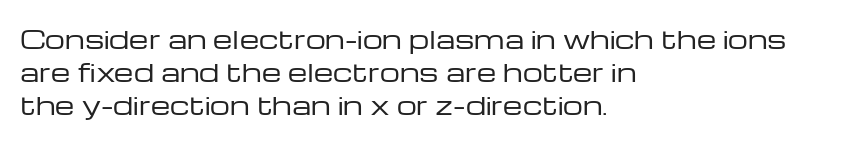
The setting favours the left margin, as ordinary paragraphs usually do. The letters stand upright; this is a roman face. Does the leading feel generous? No, just average. The passage shown has conventional tracking throughout. Each stroke keeps to a modest, everyday thickness or less.
